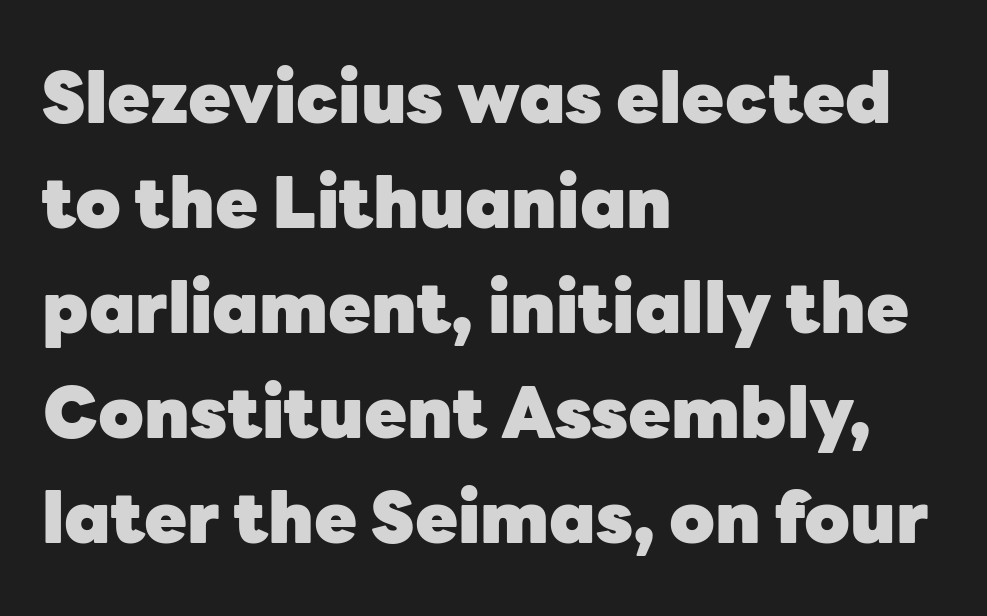
Interline gaps are of average width in this sample. The letters advance in unequal steps, a hallmark of proportional type. This rendering features lettering with no underline. Every stem runs plumb, perpendicular to the baseline. Nothing sits at the stroke ends, so this counts as sans-serif.
